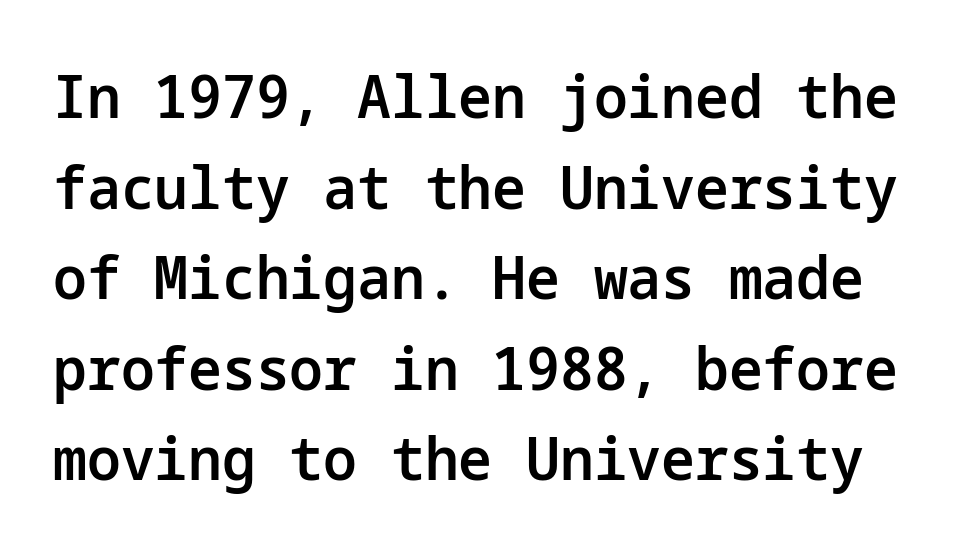
The image shows 60 px semibold sans-serif type, upright; set normal line spacing (1.51x), normal letter spacing, not underlined; low stroke contrast and a medium x-height.
